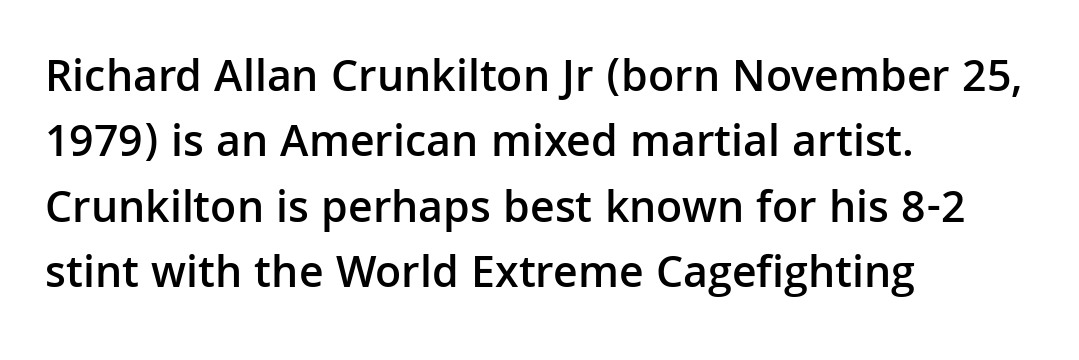
{"serif": "no", "italic": "no", "bold": "semi", "weight": "semibold", "width": "normal", "stroke_contrast": "low", "x_height": "medium", "monospaced": "no", "underline": "no", "align": "left", "line_spacing": "normal", "line_spacing_ratio": 1.42, "letter_spacing": "normal", "letter_spacing_em": 0.0, "glyph_px": 46}
